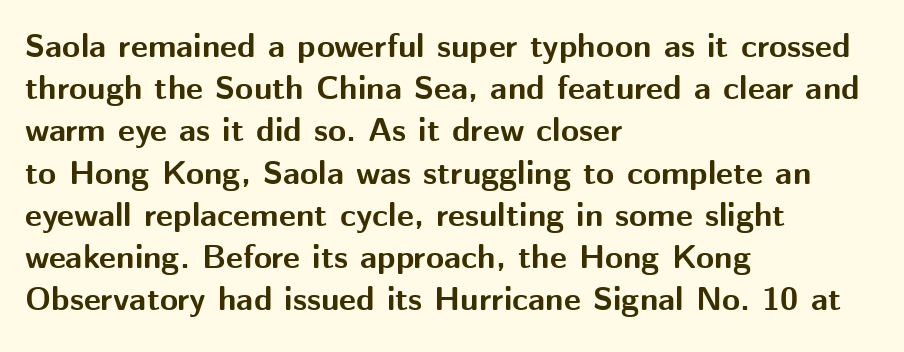
{"serif": "no", "italic": "no", "bold": "yes", "weight": "bold", "width": "normal", "stroke_contrast": "medium", "x_height": "medium", "monospaced": "no", "underline": "no", "align": "left", "line_spacing": "normal", "line_spacing_ratio": 1.28, "letter_spacing": "normal", "letter_spacing_em": 0.0, "glyph_px": 33}
